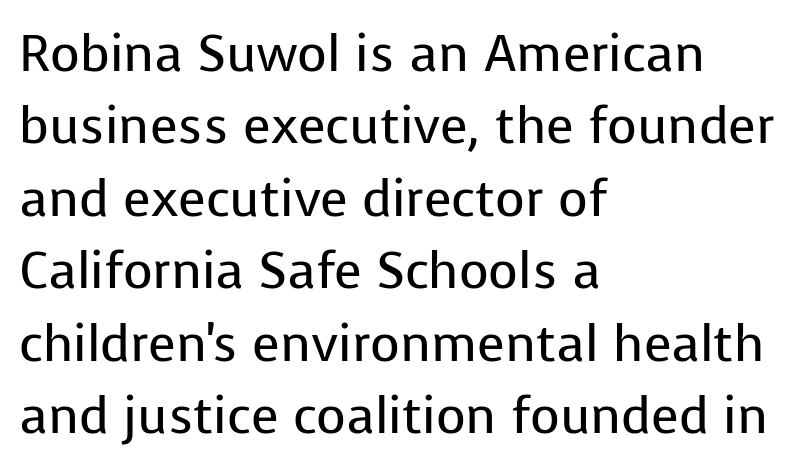
Regarding leading, the lines here are spaced in the standard way. Compared with a typical body face, this is equally light or lighter still. It's the straight-up-and-down kind of type. Looks like regular typesetting: each glyph gets only the width it needs. Short and long lines alike share a common starting point at left.
